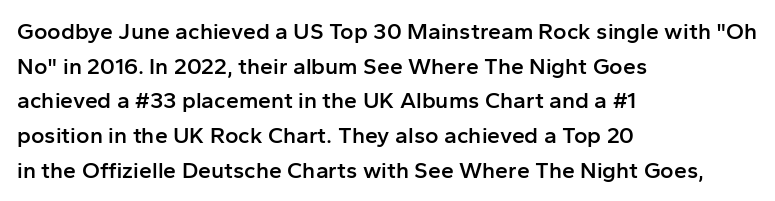
Q: Is the text bold? A: Semi-bold.
Q: Is the text italic (slanted)? A: No, it is upright.
Q: Is the text underlined? A: No.
Q: How is the paragraph aligned? A: Left-aligned.
Q: Is the spacing between letters normal or unusually wide? A: Normal.
Q: Is the spacing between lines tight, normal or loose? A: Normal.
